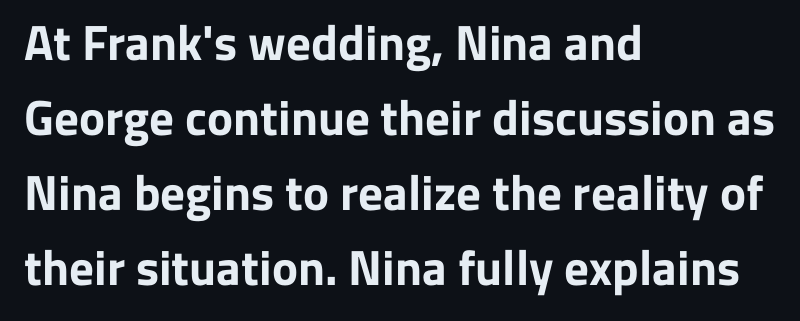
The image shows 49 px bold sans-serif type, upright; set left-aligned, normal line spacing (1.53x), normal letter spacing, not underlined; low stroke contrast and a medium x-height.
